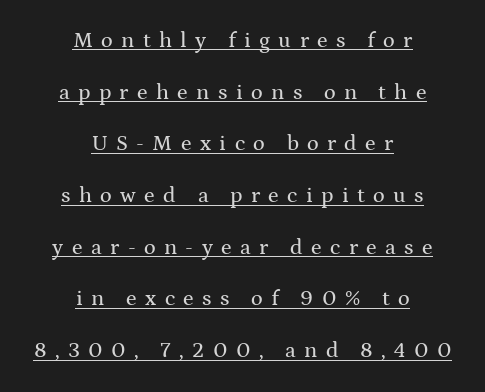
{"italic": "no", "underline": "yes", "align": "center", "line_spacing": "loose", "line_spacing_ratio": 2.35, "letter_spacing": "wide", "letter_spacing_em": 0.38, "glyph_px": 22}
